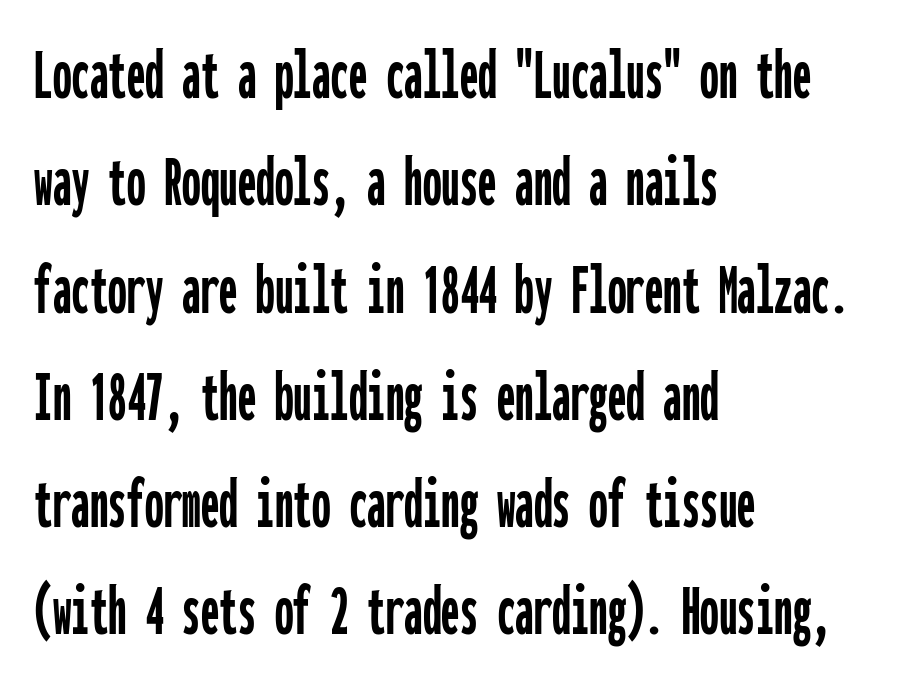
The image shows 74 px condensed sans-serif type, upright, monospaced; set left-aligned, normal line spacing (1.45x), normal letter spacing, not underlined; low stroke contrast and a medium x-height.
